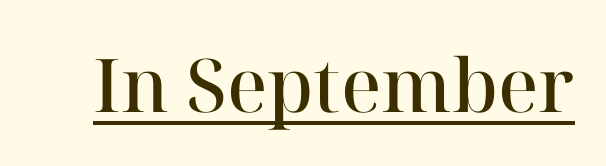
Classification — serif. Glyph-to-glyph distance matches everyday printed text. Firm but not heavy-handed strokes: this text is semibold. Underlined type. Think of a printed novel: that variable character pitch is what you see here.
